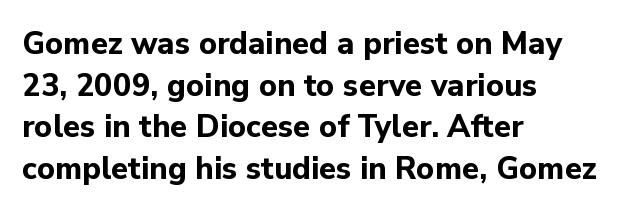
The image shows 31 px bold sans-serif type, upright; set left-aligned, normal line spacing (1.34x), normal letter spacing, not underlined; low stroke contrast and a medium x-height.
